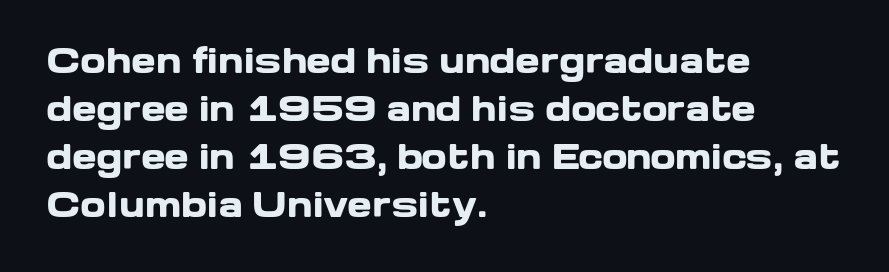
{"serif": "no", "italic": "no", "bold": "yes", "weight": "heavy", "width": "wide", "stroke_contrast": "low", "x_height": "medium", "monospaced": "no", "underline": "no", "align": "left", "line_spacing": "normal", "line_spacing_ratio": 1.45, "letter_spacing": "normal", "letter_spacing_em": 0.0, "glyph_px": 33}
